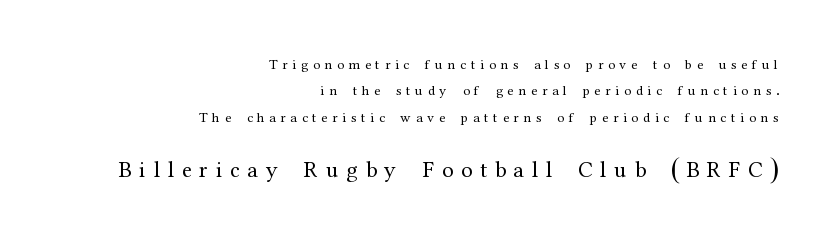
The image shows 23 px text type, upright; set right-aligned, line spacing 1.89x, unusually wide letter spacing (+0.34 em), not underlined; the second (bottom) block is 1.64x larger.
